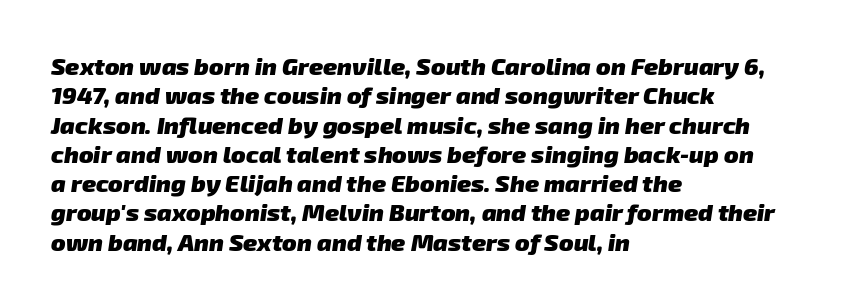
{"bold": "yes", "underline": "no", "align": "left", "line_spacing_ratio": 1.22, "letter_spacing": "normal", "letter_spacing_em": 0.0, "glyph_px": 24}
